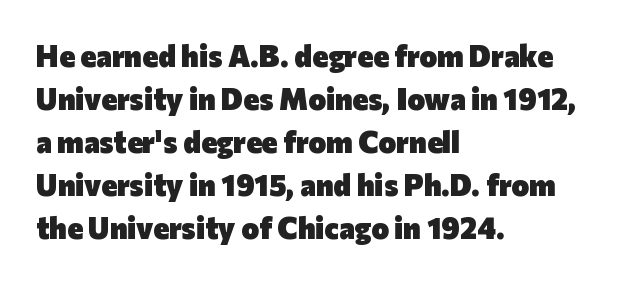
Q: Is the text bold? A: Yes.
Q: Is the text italic (slanted)? A: No, it is upright.
Q: Is the typeface a serif or a sans-serif typeface? A: Sans-serif.
Q: Is the text underlined? A: No.
Q: How is the paragraph aligned? A: Left-aligned.
Q: Is the spacing between letters normal or unusually wide? A: Normal.
Q: Is the spacing between lines tight, normal or loose? A: Normal.
Q: Width (condensed, normal, or wide)? A: Normal.
Q: Stroke contrast? A: Low.
Q: x-height? A: Medium.
Q: Monospaced? A: No.
